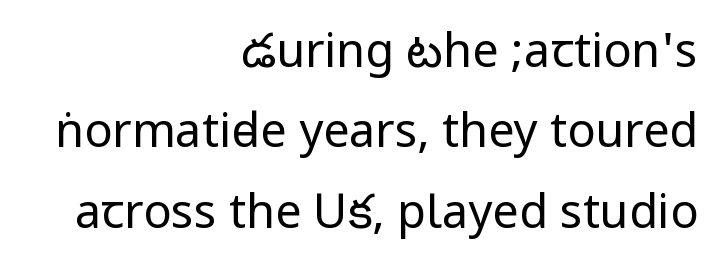
The letters stand upright; this is a roman face. Are there feet on the stems? There aren't — it's a sans. Is the type heavy? It reads as light-to-regular instead. Casual observation: everything's shoved over to the right. Between one letter and the next there's only the usual sliver of space.
